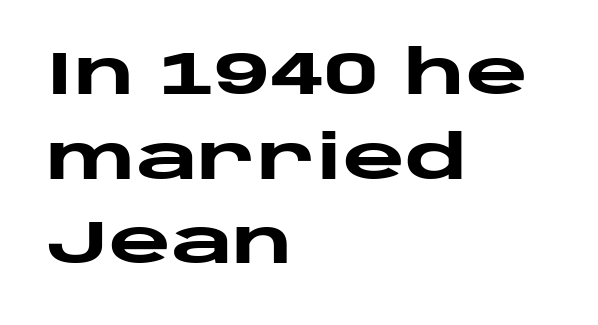
Q: Is the text bold? A: Yes.
Q: Is the text italic (slanted)? A: No, it is upright.
Q: Is the typeface a serif or a sans-serif typeface? A: Sans-serif.
Q: Is the text underlined? A: No.
Q: How is the paragraph aligned? A: Left-aligned.
Q: Is the spacing between letters normal or unusually wide? A: Normal.
Q: Is the spacing between lines tight, normal or loose? A: Normal.
Q: Width (condensed, normal, or wide)? A: Wide.
Q: Stroke contrast? A: Low.
Q: x-height? A: Large.
Q: Monospaced? A: No.
